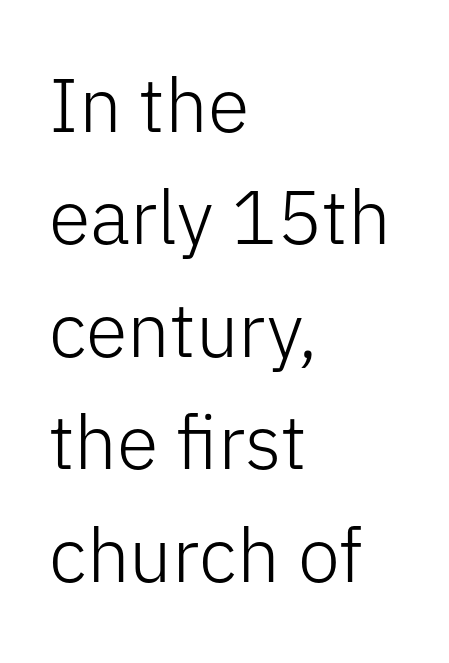
Q: Is the text bold? A: No.
Q: Is the text italic (slanted)? A: No, it is upright.
Q: Is the typeface a serif or a sans-serif typeface? A: Sans-serif.
Q: Is the text underlined? A: No.
Q: How is the paragraph aligned? A: Left-aligned.
Q: Is the spacing between letters normal or unusually wide? A: Normal.
Q: Is the spacing between lines tight, normal or loose? A: Normal.
Q: Width (condensed, normal, or wide)? A: Normal.
Q: Stroke contrast? A: Low.
Q: x-height? A: Medium.
Q: Monospaced? A: No.
